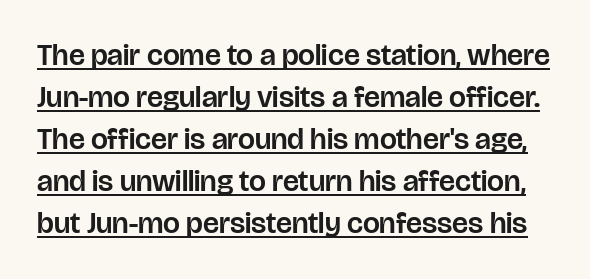
The image shows 30 px sans-serif type, upright; set normal line spacing (1.4x), normal letter spacing, underlined; low stroke contrast and a large x-height.
